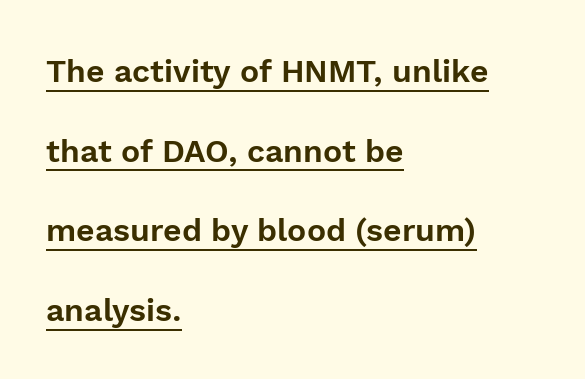
The image shows 32 px sans-serif type, upright; set left-aligned, loose line spacing (2.49x), normal letter spacing, underlined; a medium x-height.
